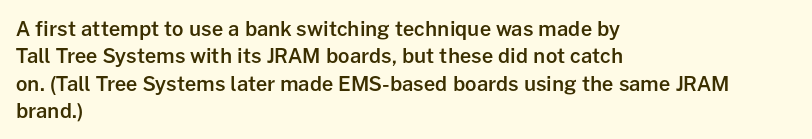
The image shows 20 px text type, upright; set left-aligned, normal line spacing (1.37x), normal letter spacing, not underlined.
